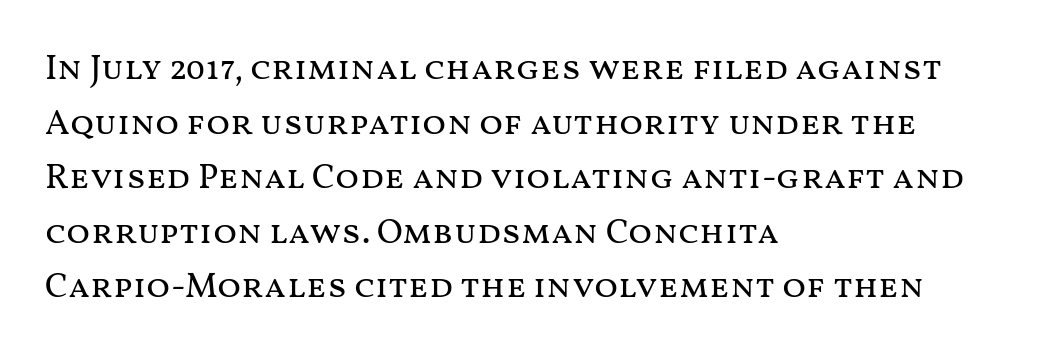
Q: Is the text bold? A: No.
Q: Is the text italic (slanted)? A: No, it is upright.
Q: Is the text underlined? A: No.
Q: How is the paragraph aligned? A: Left-aligned.
Q: Is the spacing between letters normal or unusually wide? A: Normal.
Q: Is the spacing between lines tight, normal or loose? A: Normal.
Q: Width (condensed, normal, or wide)? A: Wide.
Q: Stroke contrast? A: Medium.
Q: x-height? A: Medium.
Q: Monospaced? A: No.
